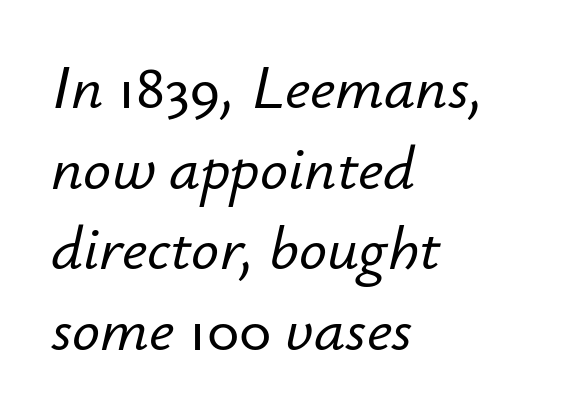
{"italic": "yes", "lean": "right", "slant_degrees": 12, "width": "normal", "stroke_contrast": "low", "x_height": "small", "monospaced": "no", "underline": "no", "align": "left", "line_spacing": "normal", "line_spacing_ratio": 1.3, "letter_spacing": "normal", "letter_spacing_em": 0.0, "glyph_px": 62}
